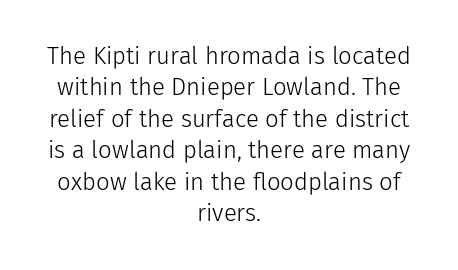
{"italic": "no", "bold": "no", "underline": "no", "align": "center", "line_spacing": "normal", "line_spacing_ratio": 1.31, "letter_spacing": "normal", "letter_spacing_em": 0.0, "glyph_px": 24}
